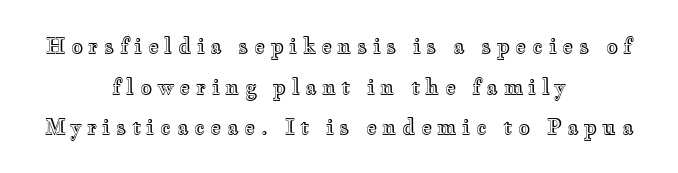
{"italic": "no", "underline": "no", "align": "center", "line_spacing": "loose", "line_spacing_ratio": 1.94, "letter_spacing": "wide", "letter_spacing_em": 0.26, "glyph_px": 21}
